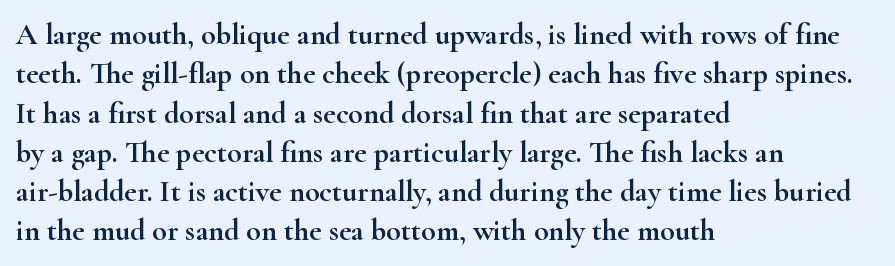
{"serif": "yes", "italic": "no", "width": "wide", "stroke_contrast": "high", "x_height": "small", "monospaced": "no", "underline": "no", "align": "left", "line_spacing": "normal", "line_spacing_ratio": 1.31, "letter_spacing": "normal", "letter_spacing_em": 0.0, "glyph_px": 30}
